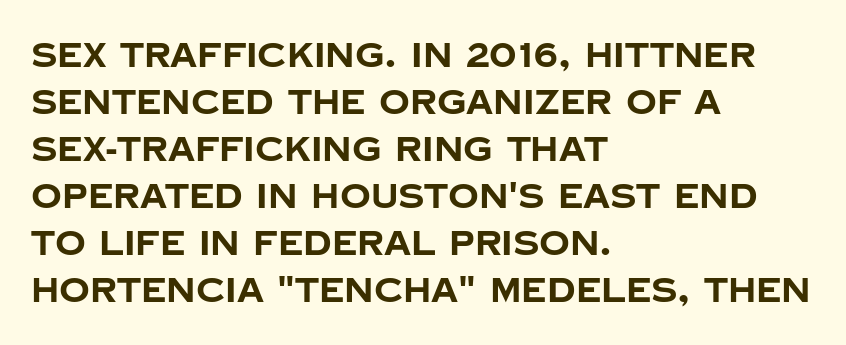
{"serif": "no", "italic": "no", "bold": "yes", "weight": "bold", "width": "normal", "stroke_contrast": "low", "x_height": "large", "monospaced": "no", "underline": "no", "align": "left", "line_spacing": "normal", "line_spacing_ratio": 1.38, "letter_spacing": "normal", "letter_spacing_em": 0.0, "glyph_px": 34}
